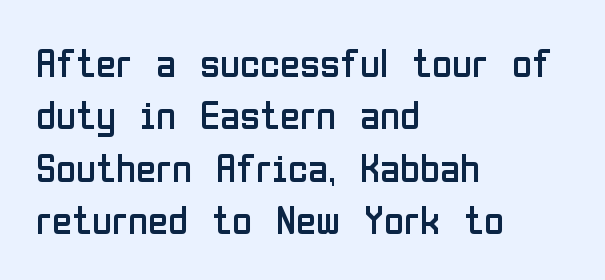
The image shows 41 px regular-weight, condensed sans-serif type, upright; set left-aligned, normal line spacing (1.28x), normal letter spacing, not underlined; low stroke contrast and a medium x-height.
